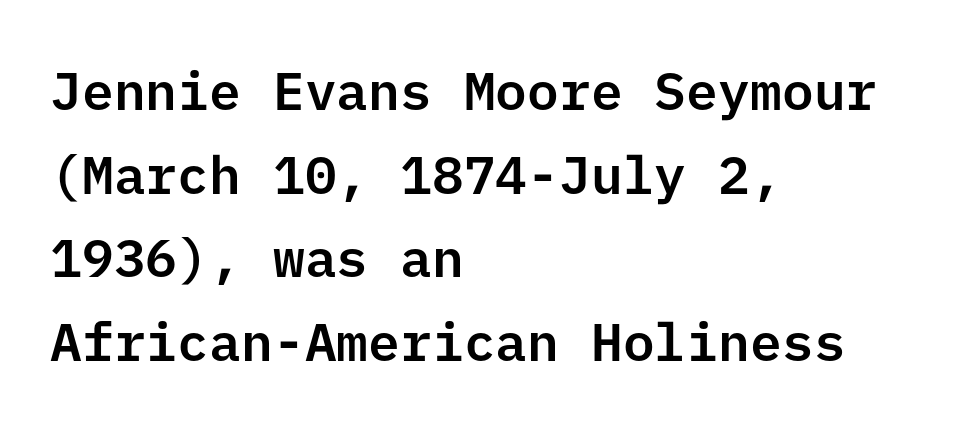
{"serif": "no", "italic": "no", "width": "normal", "stroke_contrast": "low", "x_height": "medium", "underline": "no", "align": "left", "line_spacing": "normal", "line_spacing_ratio": 1.58, "letter_spacing": "normal", "letter_spacing_em": 0.0, "glyph_px": 53}
